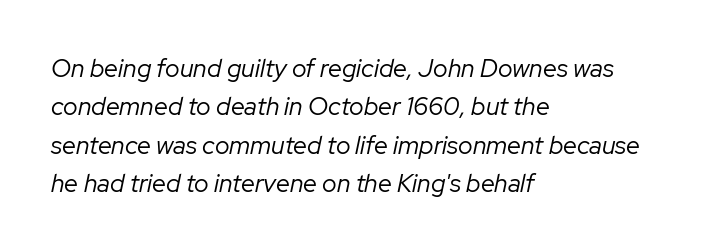
Q: Is the text bold? A: No.
Q: Is the text italic (slanted)? A: Yes, it leans right by about 12 degrees.
Q: Is the text underlined? A: No.
Q: How is the paragraph aligned? A: Left-aligned.
Q: Is the spacing between letters normal or unusually wide? A: Normal.
Q: Is the spacing between lines tight, normal or loose? A: Normal.
